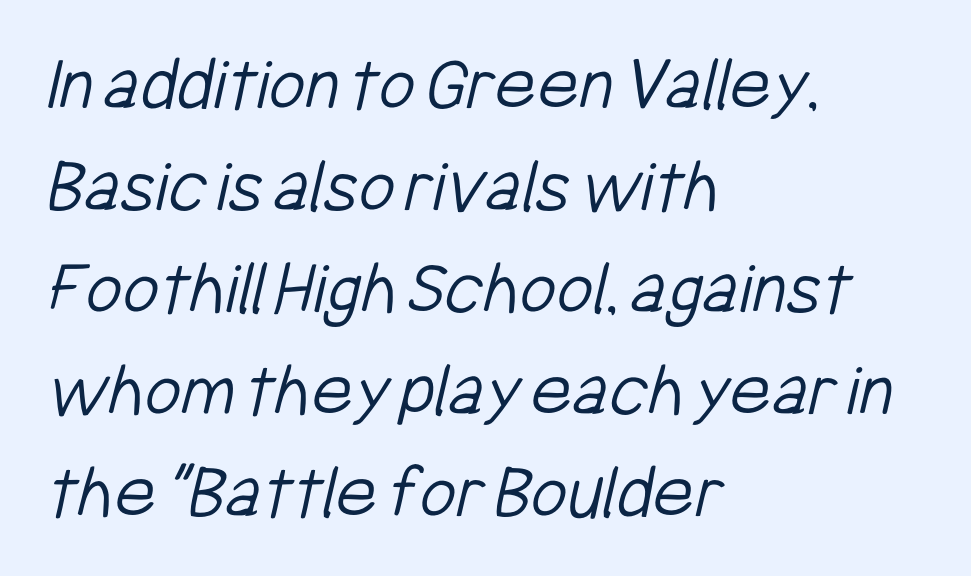
{"serif": "no", "bold": "no", "weight": "light", "width": "condensed", "stroke_contrast": "low", "x_height": "medium", "monospaced": "no", "underline": "no", "align": "left", "line_spacing": "normal", "line_spacing_ratio": 1.29, "letter_spacing": "normal", "letter_spacing_em": 0.0, "glyph_px": 79}
